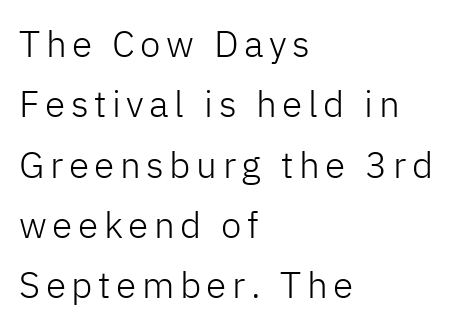
Has an underline been added? It has not. Weight class: somewhere from thin through regular. Every row of glyphs begins at an identical x-position on the left. The passage shown is typed in a proportional face where columns would drift.
